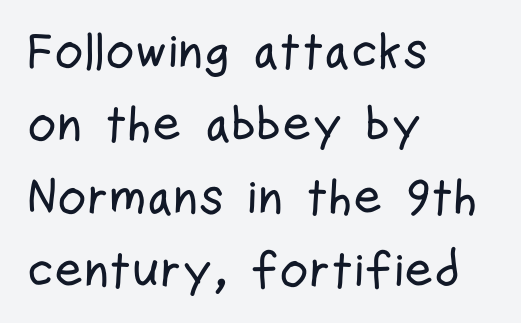
Students, note that the glyphs here touch the page at normal intervals. Successive baselines arrive at the customary interval. The area under the type is left untouched. No feet cap the strokes, marking this as sans-serif type. The ragged edge is on the right, which tells us the setting is flush left. A typesetter would call this proportional, since set widths differ per character.
